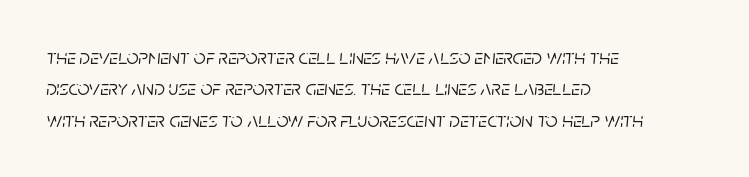
{"italic": "yes", "lean": "right", "slant_degrees": 5, "underline": "no", "align": "left", "line_spacing": "normal", "line_spacing_ratio": 1.5, "letter_spacing": "normal", "letter_spacing_em": 0.0, "glyph_px": 21}
